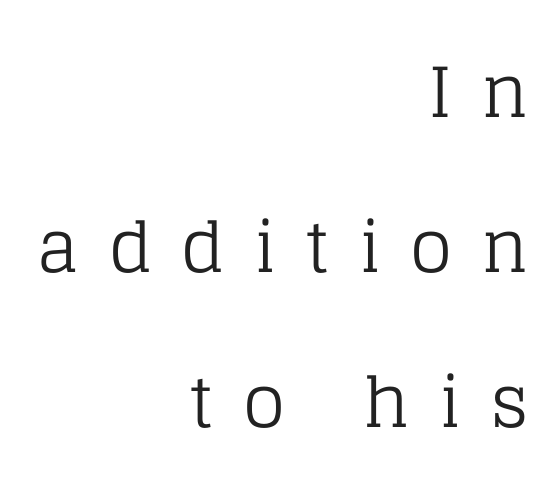
{"serif": "yes", "italic": "no", "bold": "no", "weight": "regular", "width": "normal", "stroke_contrast": "low", "x_height": "large", "monospaced": "no", "underline": "no", "align": "right", "line_spacing": "loose", "line_spacing_ratio": 2.25, "letter_spacing": "wide", "letter_spacing_em": 0.42, "glyph_px": 69}
